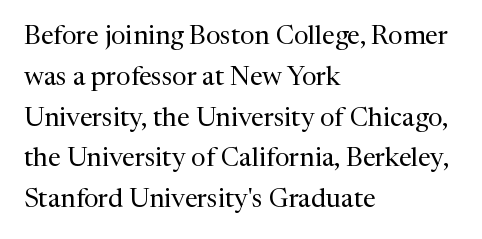
Q: Is the text bold? A: No.
Q: Is the text italic (slanted)? A: No, it is upright.
Q: Is the text underlined? A: No.
Q: How is the paragraph aligned? A: Left-aligned.
Q: Is the spacing between letters normal or unusually wide? A: Normal.
Q: Is the spacing between lines tight, normal or loose? A: Normal.
